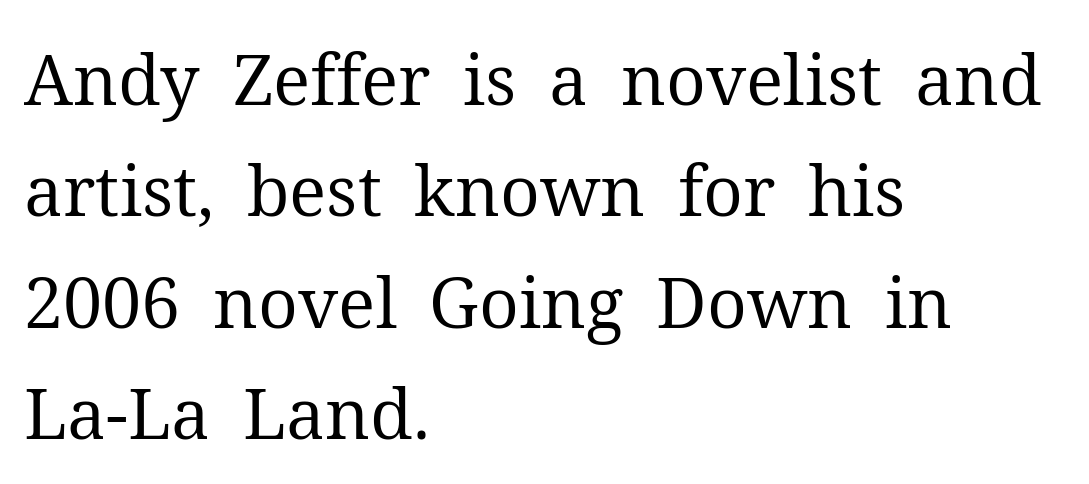
{"serif": "yes", "italic": "no", "bold": "no", "weight": "regular", "width": "normal", "stroke_contrast": "medium", "x_height": "medium", "monospaced": "no", "underline": "no", "align": "left", "line_spacing": "normal", "line_spacing_ratio": 1.59, "letter_spacing": "normal", "letter_spacing_em": 0.0, "glyph_px": 70}
